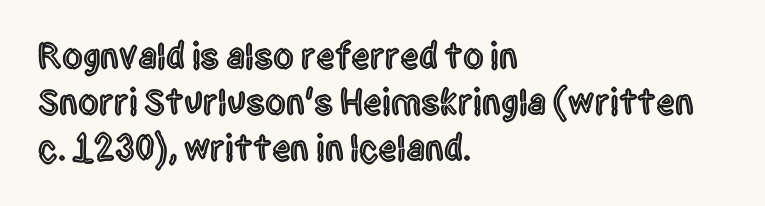
Q: Is the text italic (slanted)? A: No, it is upright.
Q: Is the typeface a serif or a sans-serif typeface? A: Sans-serif.
Q: Is the text underlined? A: No.
Q: How is the paragraph aligned? A: Left-aligned.
Q: Is the spacing between letters normal or unusually wide? A: Normal.
Q: Width (condensed, normal, or wide)? A: Condensed.
Q: x-height? A: Large.
Q: Monospaced? A: No.
